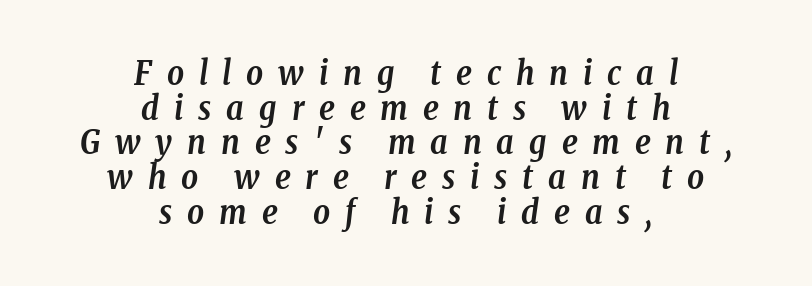
Q: Is the text bold? A: Yes.
Q: Is the text italic (slanted)? A: Yes, it leans right by about 8 degrees.
Q: Is the typeface a serif or a sans-serif typeface? A: Serif.
Q: Is the text underlined? A: No.
Q: How is the paragraph aligned? A: Centered.
Q: Is the spacing between letters normal or unusually wide? A: Unusually wide.
Q: Is the spacing between lines tight, normal or loose? A: Tight.
Q: Width (condensed, normal, or wide)? A: Condensed.
Q: Stroke contrast? A: Low.
Q: x-height? A: Medium.
Q: Monospaced? A: No.
